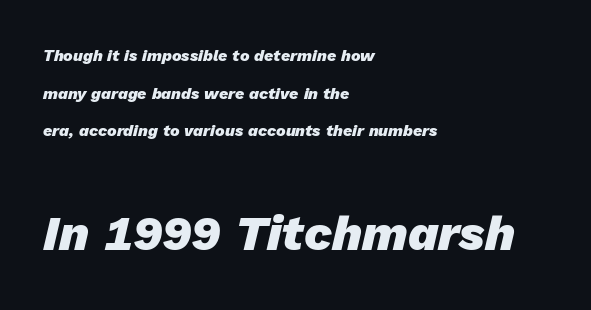
Q: Is the text bold? A: Yes.
Q: Is the text italic (slanted)? A: Yes, it leans right by about 13 degrees.
Q: Is the text underlined? A: No.
Q: How is the paragraph aligned? A: Left-aligned.
Q: Is the spacing between letters normal or unusually wide? A: Normal.
Q: Is the spacing between lines tight, normal or loose? A: Loose.
Q: Which block of text is set in a larger size, the first (top) or the second (bottom)? A: The second (bottom) one.
Q: Width (condensed, normal, or wide)? A: Normal.
Q: Stroke contrast? A: Low.
Q: x-height? A: Medium.
Q: Monospaced? A: No.
